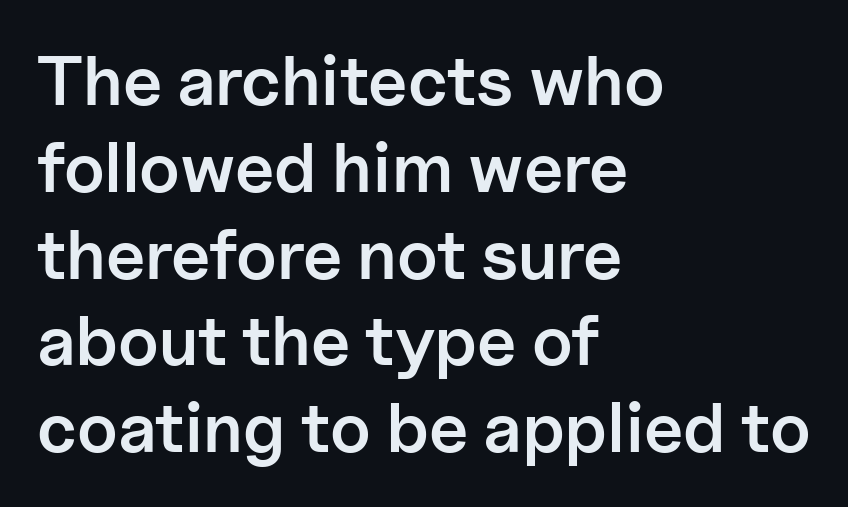
The image shows 70 px semibold sans-serif type, upright; set left-aligned, line spacing 1.24x, normal letter spacing, not underlined; low stroke contrast and a medium x-height.
